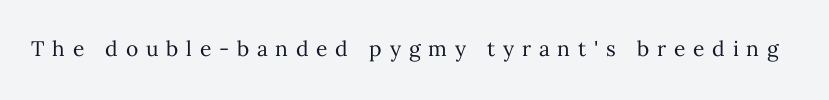
The image shows 21 px text type, upright; set unusually wide letter spacing (+0.37 em), not underlined.
